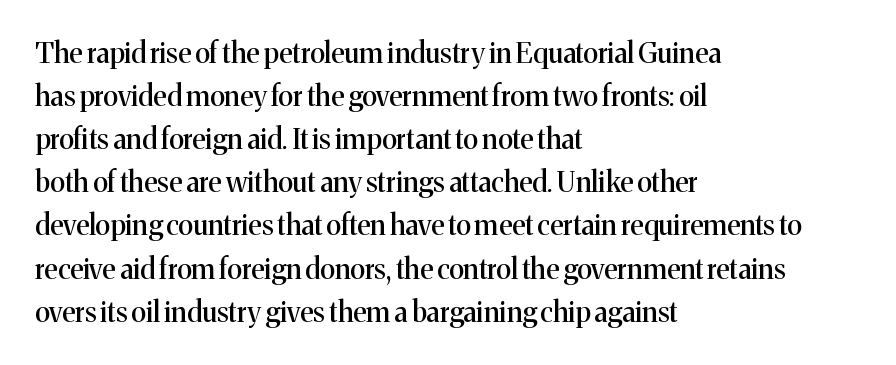
Q: Is the text italic (slanted)? A: No, it is upright.
Q: Is the typeface a serif or a sans-serif typeface? A: Serif.
Q: Is the text underlined? A: No.
Q: How is the paragraph aligned? A: Left-aligned.
Q: Is the spacing between letters normal or unusually wide? A: Normal.
Q: Is the spacing between lines tight, normal or loose? A: Normal.
Q: Width (condensed, normal, or wide)? A: Normal.
Q: Stroke contrast? A: Medium.
Q: x-height? A: Medium.
Q: Monospaced? A: No.
